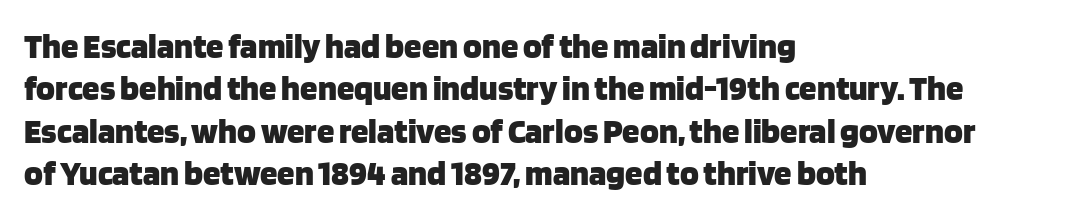
The image shows 35 px heavy sans-serif type, upright; set left-aligned, line spacing 1.21x, normal letter spacing, not underlined; low stroke contrast and a large x-height.
